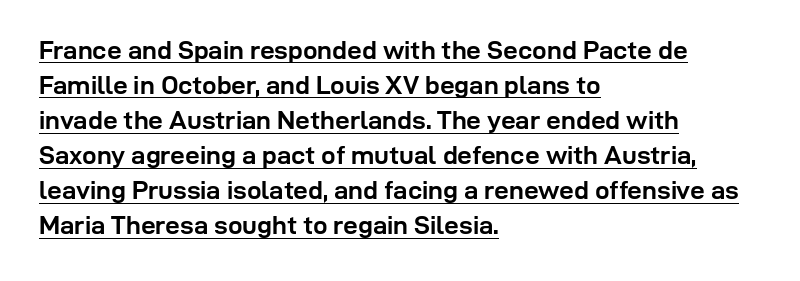
Q: Is the text bold? A: Yes.
Q: Is the text italic (slanted)? A: No, it is upright.
Q: Is the text underlined? A: Yes.
Q: How is the paragraph aligned? A: Left-aligned.
Q: Is the spacing between letters normal or unusually wide? A: Normal.
Q: Is the spacing between lines tight, normal or loose? A: Normal.
